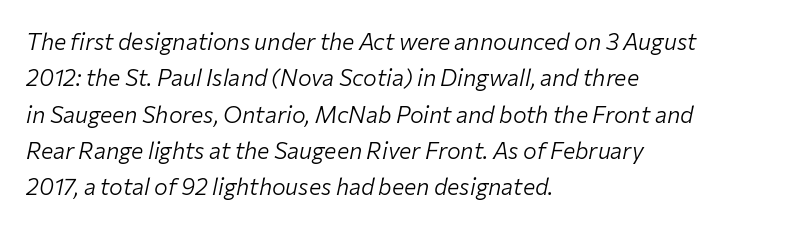
Q: Is the text bold? A: No.
Q: Is the text italic (slanted)? A: Yes, it leans right by about 12 degrees.
Q: Is the text underlined? A: No.
Q: How is the paragraph aligned? A: Left-aligned.
Q: Is the spacing between letters normal or unusually wide? A: Normal.
Q: Is the spacing between lines tight, normal or loose? A: Normal.
